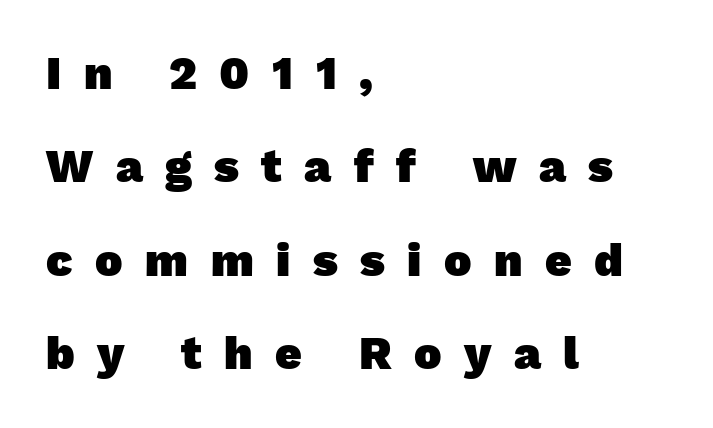
The image shows 46 px heavy sans-serif type; set left-aligned, loose line spacing (2.03x), unusually wide letter spacing (+0.49 em), not underlined; low stroke contrast and a medium x-height.
